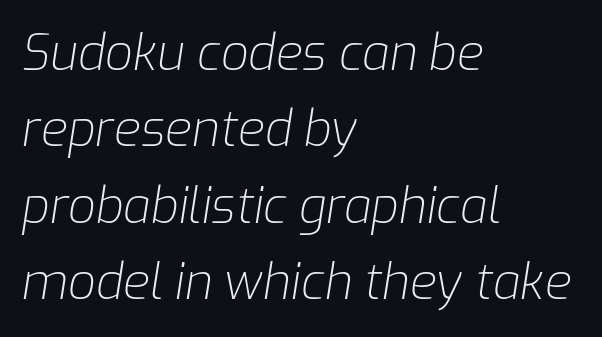
The image shows 49 px light type, italic (leaning right); set left-aligned, normal line spacing (1.56x), normal letter spacing, not underlined; low stroke contrast and a medium x-height.
